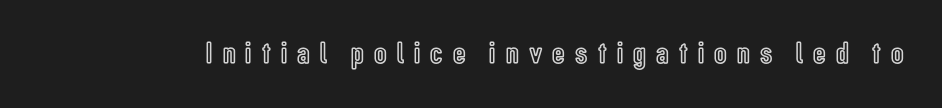
Q: Is the text italic (slanted)? A: No, it is upright.
Q: Is the text underlined? A: No.
Q: Is the spacing between letters normal or unusually wide? A: Unusually wide.
Q: Width (condensed, normal, or wide)? A: Condensed.
Q: x-height? A: Medium.
Q: Monospaced? A: No.
